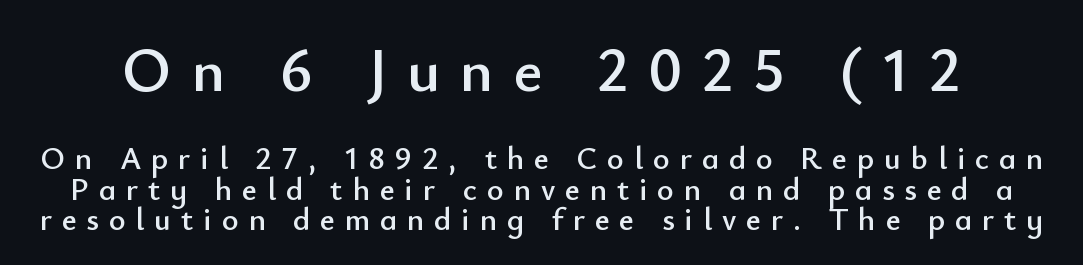
{"serif": "no", "italic": "no", "width": "normal", "stroke_contrast": "low", "x_height": "small", "monospaced": "no", "underline": "no", "line_spacing": "tight", "line_spacing_ratio": 0.96, "letter_spacing": "wide", "letter_spacing_em": 0.31, "larger_block": "first", "size_ratio": 1.97, "glyph_px": 63}
